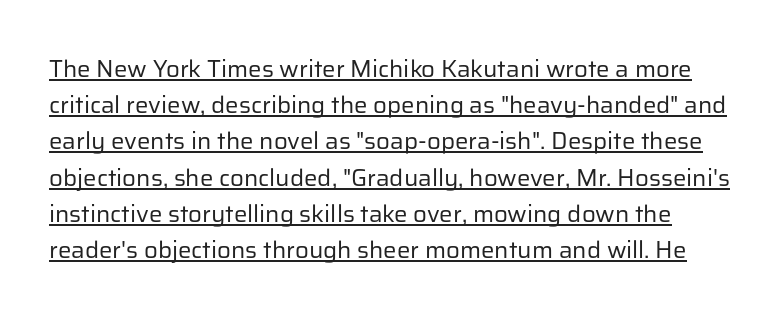
The font's upright variant was chosen for this text. Weight: in the light-to-regular range. Words appear dense and cohesive because spacing is normal. If you measured baseline to baseline, you'd find a middling distance. Check the space under the baseline: a stroke is drawn there.
